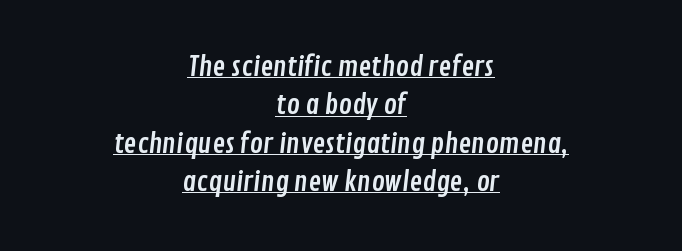
The image shows 27 px text type; set centered, normal line spacing (1.42x), normal letter spacing, underlined.
